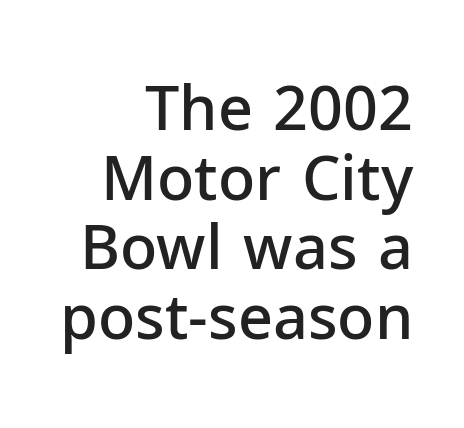
The image shows 61 px semibold sans-serif type, upright; set right-aligned, tight line spacing (1.14x), normal letter spacing, not underlined; low stroke contrast and a medium x-height.
